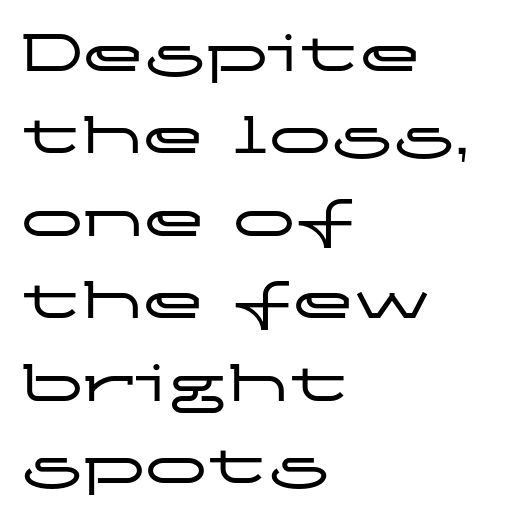
Q: Is the text italic (slanted)? A: No, it is upright.
Q: Is the typeface a serif or a sans-serif typeface? A: Sans-serif.
Q: Is the text underlined? A: No.
Q: How is the paragraph aligned? A: Left-aligned.
Q: Is the spacing between letters normal or unusually wide? A: Normal.
Q: Is the spacing between lines tight, normal or loose? A: Normal.
Q: Width (condensed, normal, or wide)? A: Wide.
Q: Stroke contrast? A: Low.
Q: x-height? A: Medium.
Q: Monospaced? A: No.
